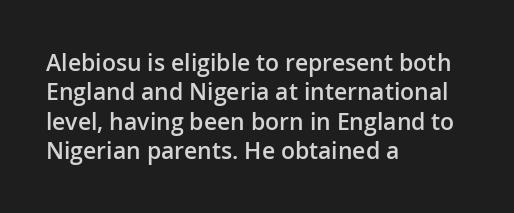
Q: Is the text bold? A: Semi-bold.
Q: Is the text italic (slanted)? A: No, it is upright.
Q: Is the text underlined? A: No.
Q: How is the paragraph aligned? A: Left-aligned.
Q: Is the spacing between letters normal or unusually wide? A: Normal.
Q: Is the spacing between lines tight, normal or loose? A: Normal.
